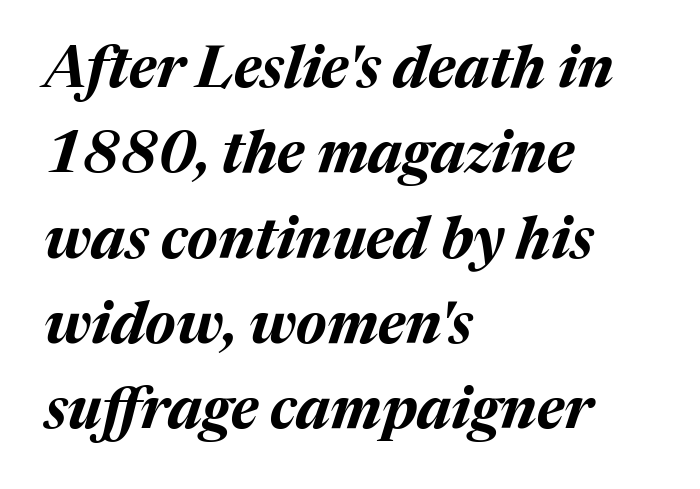
You can tell it's italic because the verticals aren't actually vertical. Spacing between characters is what you'd get straight out of the box. Underlining? Definitely not there. This is heavy type, rendered in bold.
